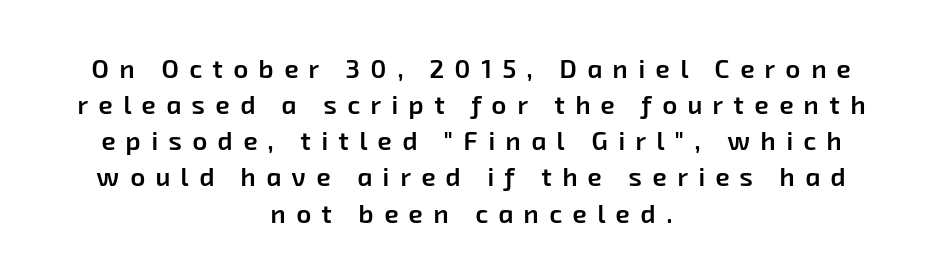
{"bold": "semi", "underline": "no", "align": "center", "line_spacing": "normal", "line_spacing_ratio": 1.39, "letter_spacing": "wide", "letter_spacing_em": 0.4, "glyph_px": 26}
